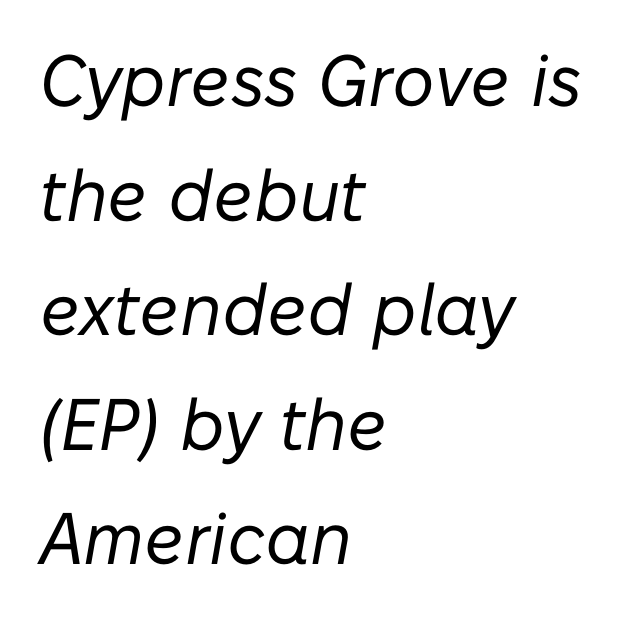
{"italic": "yes", "lean": "right", "slant_degrees": 10, "bold": "no", "weight": "regular", "width": "normal", "stroke_contrast": "low", "x_height": "medium", "monospaced": "no", "underline": "no", "align": "left", "line_spacing": "normal", "line_spacing_ratio": 1.57, "letter_spacing": "normal", "letter_spacing_em": 0.0, "glyph_px": 73}
